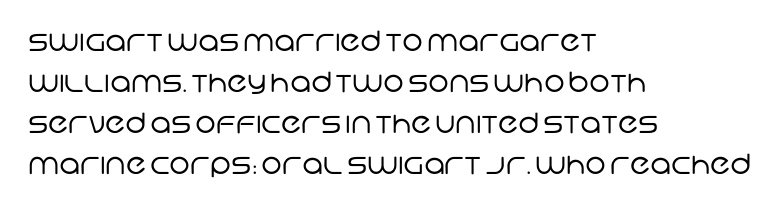
{"serif": "no", "bold": "no", "weight": "regular", "width": "normal", "stroke_contrast": "low", "x_height": "large", "monospaced": "no", "underline": "no", "align": "left", "line_spacing": "normal", "line_spacing_ratio": 1.47, "letter_spacing": "normal", "letter_spacing_em": 0.0, "glyph_px": 28}
